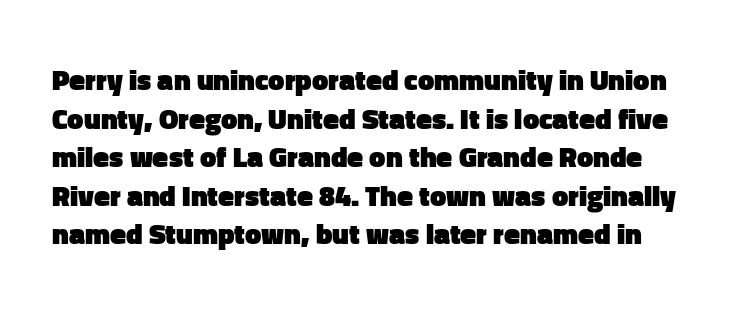
The image shows 29 px heavy sans-serif type, upright; set normal line spacing (1.33x), normal letter spacing, not underlined; low stroke contrast and a medium x-height.
